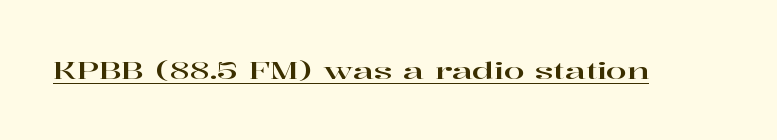
Default kerning and tracking; the words read as compact shapes. Notice how the stems are strictly vertical — no italics here. The glyphs are accompanied by a horizontal stroke just below them.
